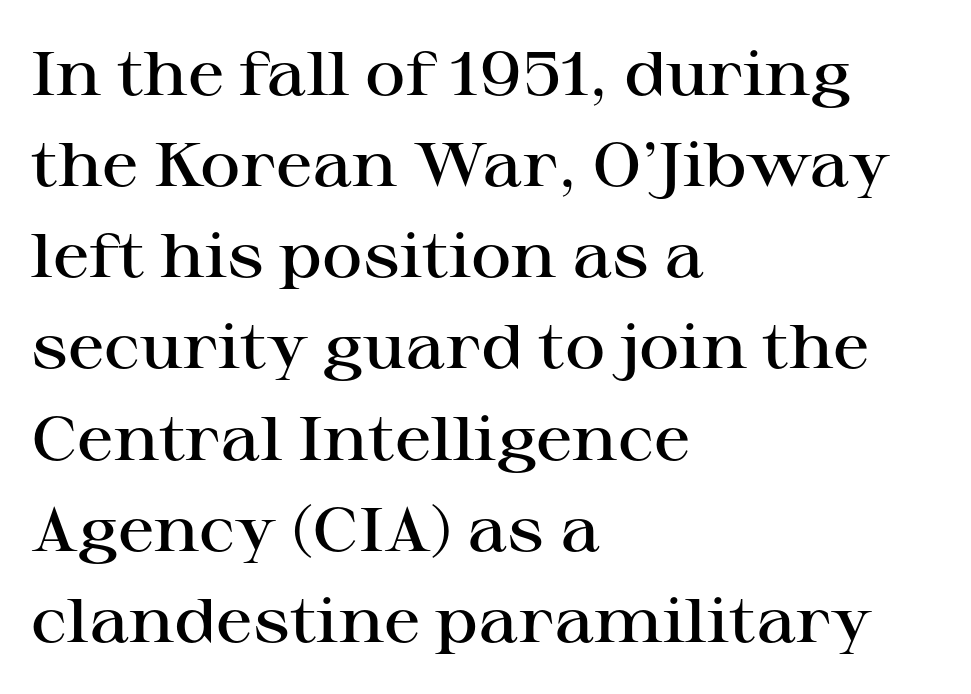
Q: Is the text bold? A: Semi-bold.
Q: Is the text italic (slanted)? A: No, it is upright.
Q: Is the typeface a serif or a sans-serif typeface? A: Serif.
Q: Is the text underlined? A: No.
Q: How is the paragraph aligned? A: Left-aligned.
Q: Is the spacing between letters normal or unusually wide? A: Normal.
Q: Is the spacing between lines tight, normal or loose? A: Normal.
Q: Width (condensed, normal, or wide)? A: Wide.
Q: Stroke contrast? A: High.
Q: x-height? A: Medium.
Q: Monospaced? A: No.
